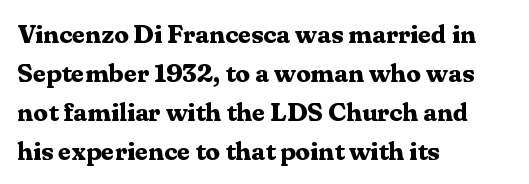
The image shows 26 px bold type, upright; set left-aligned, normal line spacing (1.5x), normal letter spacing, not underlined.
